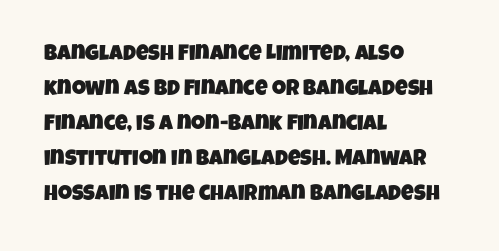
{"underline": "no", "align": "left", "line_spacing": "normal", "line_spacing_ratio": 1.59, "letter_spacing": "normal", "letter_spacing_em": 0.0, "glyph_px": 22}
